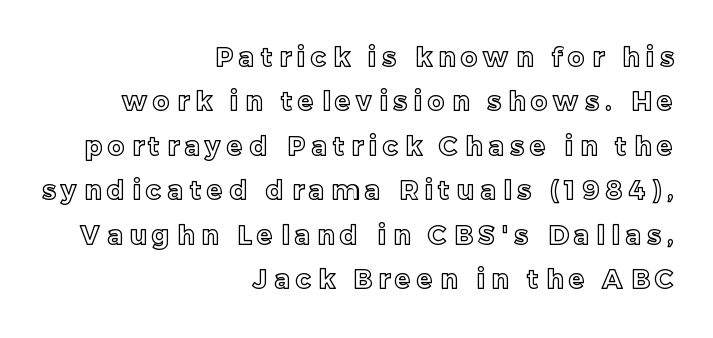
Letter spacing: wide. Alignment: flush right. The passage shown is not underscored anywhere. Notice how the stems are strictly vertical — no italics here.
